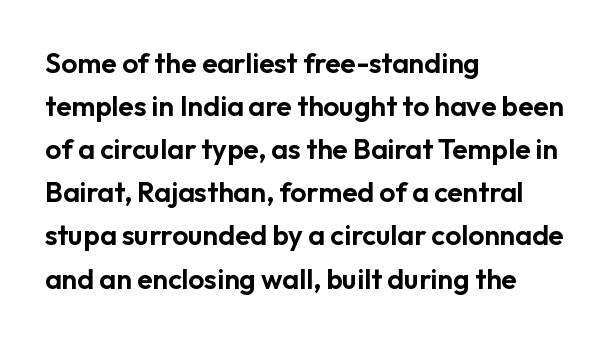
{"serif": "no", "italic": "no", "width": "normal", "stroke_contrast": "low", "x_height": "medium", "monospaced": "no", "underline": "no", "align": "left", "line_spacing": "normal", "line_spacing_ratio": 1.54, "letter_spacing": "normal", "letter_spacing_em": 0.0, "glyph_px": 28}
